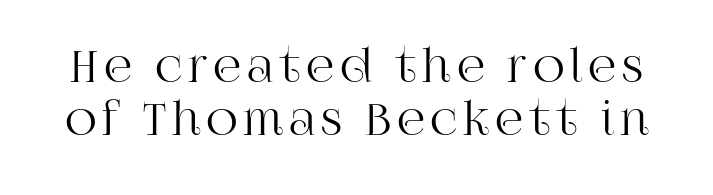
Q: Is the text italic (slanted)? A: No, it is upright.
Q: Is the typeface a serif or a sans-serif typeface? A: Serif.
Q: Is the text underlined? A: No.
Q: Width (condensed, normal, or wide)? A: Normal.
Q: Stroke contrast? A: High.
Q: x-height? A: Large.
Q: Monospaced? A: No.
